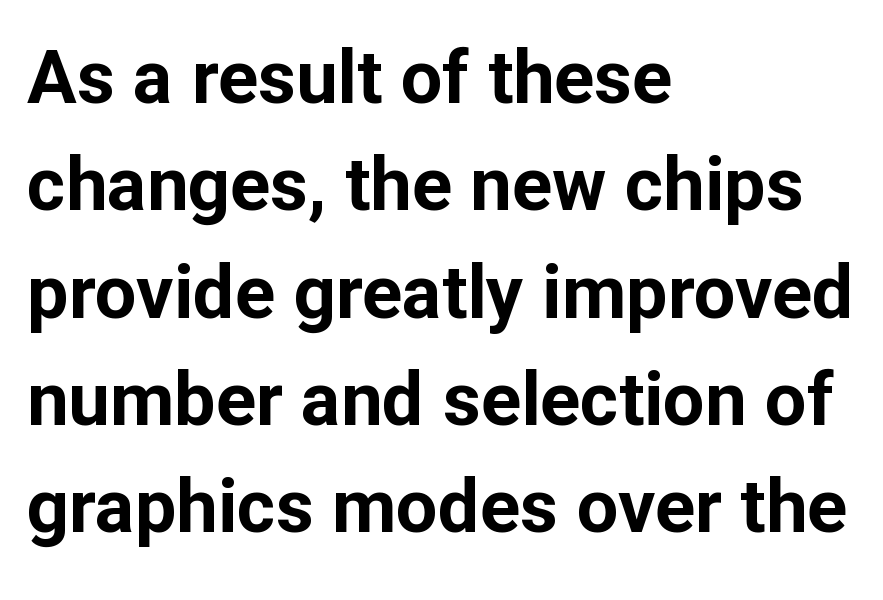
Q: Is the text bold? A: Yes.
Q: Is the text italic (slanted)? A: No, it is upright.
Q: Is the typeface a serif or a sans-serif typeface? A: Sans-serif.
Q: Is the text underlined? A: No.
Q: How is the paragraph aligned? A: Left-aligned.
Q: Is the spacing between letters normal or unusually wide? A: Normal.
Q: Is the spacing between lines tight, normal or loose? A: Normal.
Q: Width (condensed, normal, or wide)? A: Normal.
Q: Stroke contrast? A: Low.
Q: x-height? A: Medium.
Q: Monospaced? A: No.
